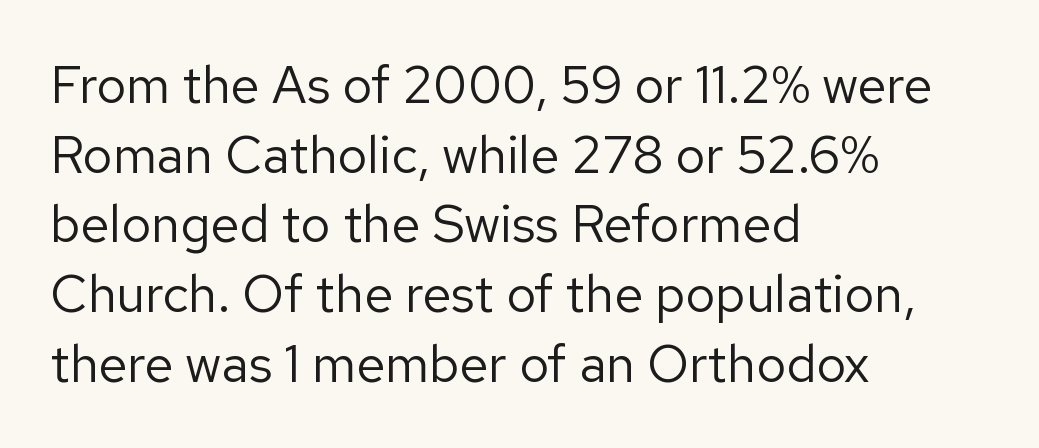
The image shows 52 px regular-weight sans-serif type, upright; set left-aligned, normal line spacing (1.34x), normal letter spacing, not underlined; low stroke contrast and a medium x-height.
